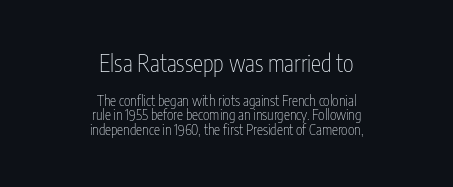
{"italic": "no", "bold": "no", "underline": "no", "align": "center", "line_spacing": "tight", "line_spacing_ratio": 1.05, "letter_spacing": "normal", "letter_spacing_em": 0.0, "larger_block": "first", "size_ratio": 1.64, "glyph_px": 23}
